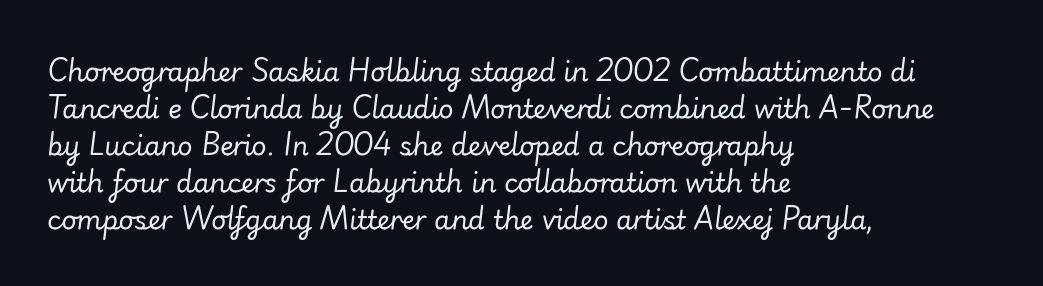
Horizontal alignment here is leftward, the default for most running prose. The block of text has a typical density, with ordinary space between rows. Spacing between characters is what you'd get straight out of the box. This is not heavy type; no bold has been used.
